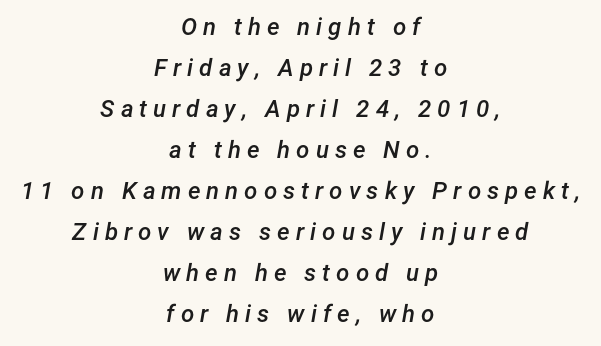
{"italic": "yes", "lean": "right", "slant_degrees": 12, "bold": "semi", "underline": "no", "align": "center", "line_spacing_ratio": 1.71, "letter_spacing": "wide", "letter_spacing_em": 0.25, "glyph_px": 24}
